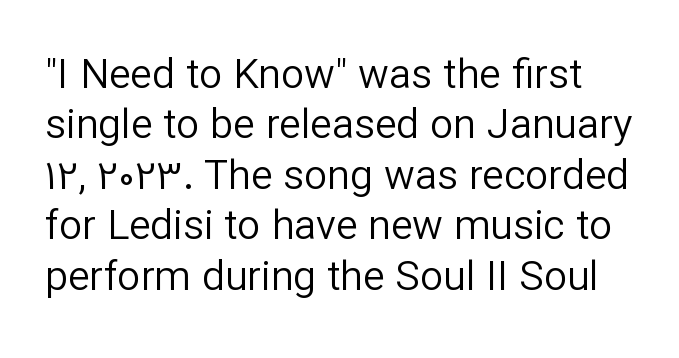
Q: Is the text bold? A: No.
Q: Is the text italic (slanted)? A: No, it is upright.
Q: Is the typeface a serif or a sans-serif typeface? A: Sans-serif.
Q: Is the text underlined? A: No.
Q: Is the spacing between letters normal or unusually wide? A: Normal.
Q: Width (condensed, normal, or wide)? A: Normal.
Q: Stroke contrast? A: Low.
Q: x-height? A: Medium.
Q: Monospaced? A: No.
